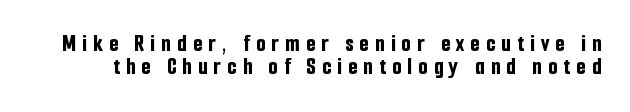
The image shows 24 px bold type, upright; set tight line spacing (0.97x), unusually wide letter spacing (+0.26 em), not underlined.
